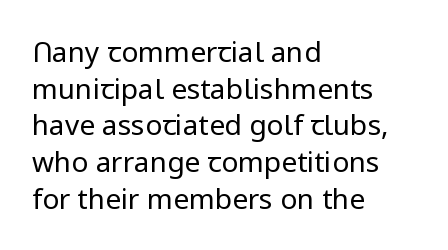
{"serif": "no", "italic": "no", "bold": "no", "weight": "regular", "width": "normal", "stroke_contrast": "low", "x_height": "medium", "monospaced": "no", "underline": "no", "align": "left", "line_spacing": "normal", "line_spacing_ratio": 1.31, "letter_spacing": "normal", "letter_spacing_em": 0.0, "glyph_px": 28}
